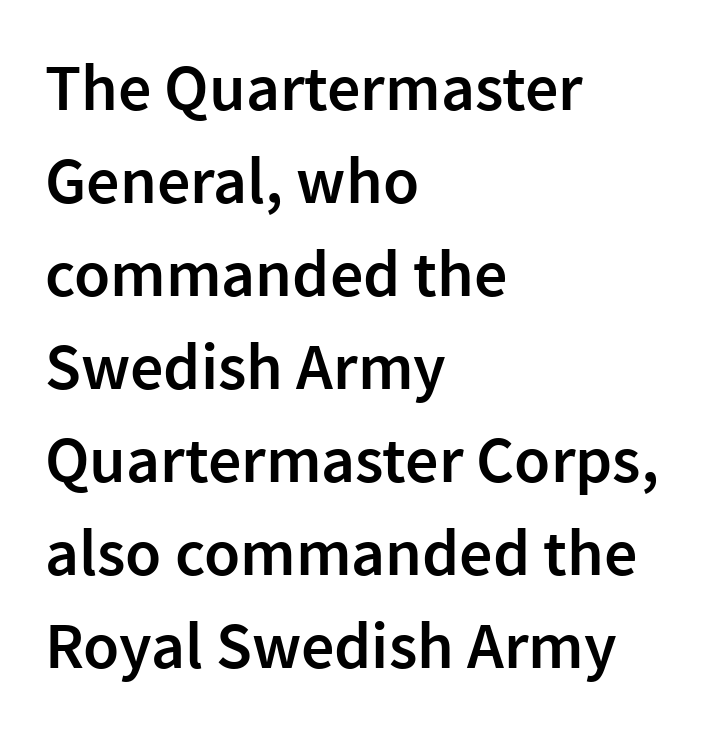
The vertical gap from one line to the next is medium. A somewhat darkened texture: the type is semibold rather than bold. The specimen omits any rule beneath the text block's lines. The rendering uses natural spacing where letterforms have individual widths. This rendering leaves character spacing at its baseline value.
